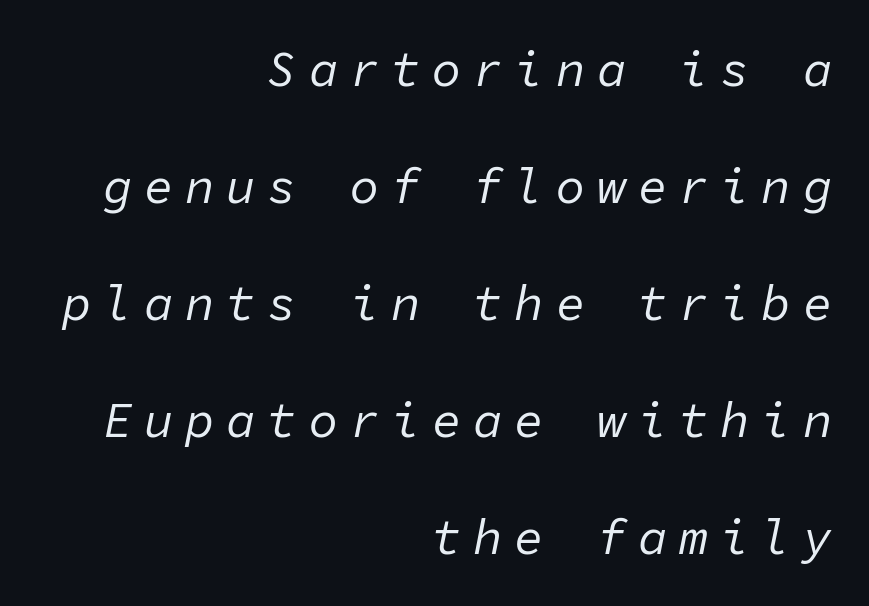
{"italic": "yes", "lean": "right", "slant_degrees": 11, "bold": "no", "weight": "regular", "width": "normal", "stroke_contrast": "low", "x_height": "medium", "monospaced": "yes", "underline": "no", "align": "right", "line_spacing": "loose", "line_spacing_ratio": 2.39, "letter_spacing": "wide", "letter_spacing_em": 0.24, "glyph_px": 49}
